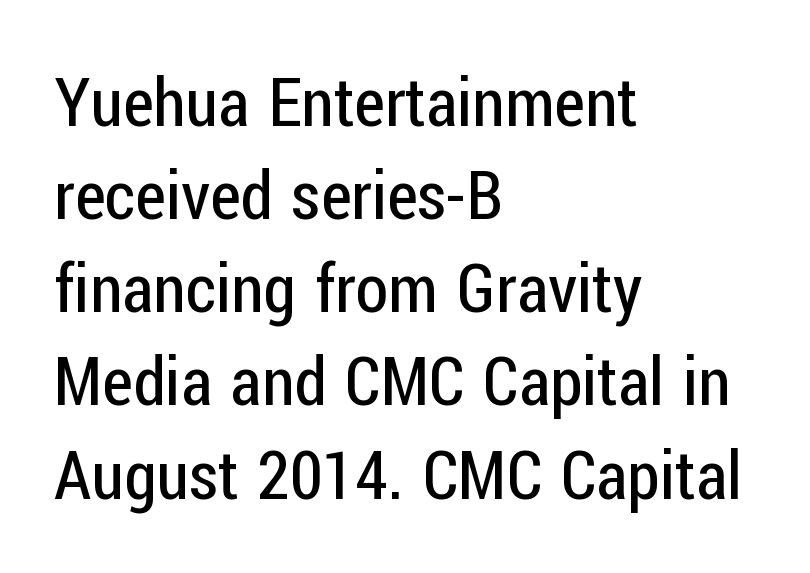
Q: Is the text bold? A: No.
Q: Is the text italic (slanted)? A: No, it is upright.
Q: Is the typeface a serif or a sans-serif typeface? A: Sans-serif.
Q: Is the text underlined? A: No.
Q: How is the paragraph aligned? A: Left-aligned.
Q: Is the spacing between letters normal or unusually wide? A: Normal.
Q: Is the spacing between lines tight, normal or loose? A: Normal.
Q: Width (condensed, normal, or wide)? A: Condensed.
Q: Stroke contrast? A: Low.
Q: x-height? A: Medium.
Q: Monospaced? A: No.
